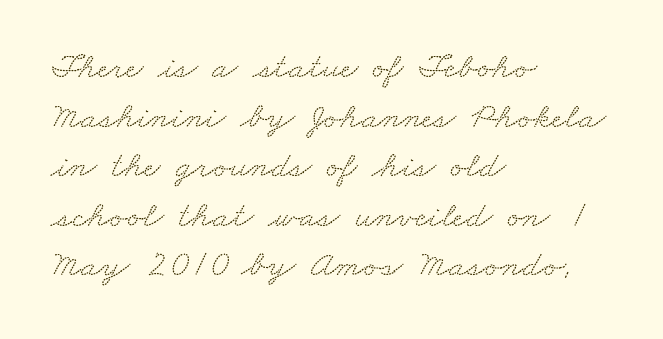
Caption: standard tracking, unaltered. Note: serifs present on the glyphs. Is this a fixed-width face? No — the glyphs have proportional, varying widths. Successive baselines arrive at the customary interval. The paragraph has a hard left edge and a soft right edge.
